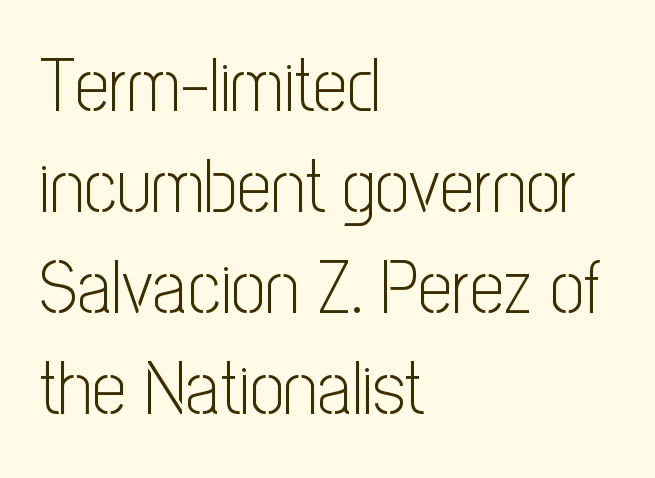
Vertical strokes here are truly vertical. This sample keeps an unexceptional amount of space between lines. The setting favours the left margin, as ordinary paragraphs usually do. A sans-serif font was chosen for this passage. Observe the ordinary spacing: letters are neighbours, not strangers.
